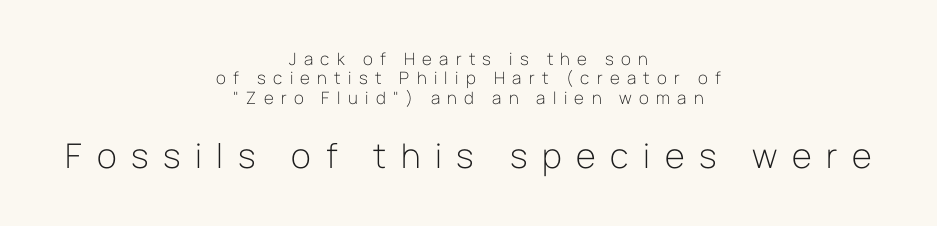
{"serif": "no", "italic": "no", "bold": "no", "weight": "light", "width": "normal", "stroke_contrast": "low", "x_height": "medium", "monospaced": "no", "underline": "no", "align": "center", "line_spacing": "tight", "line_spacing_ratio": 1.14, "letter_spacing": "wide", "letter_spacing_em": 0.43, "larger_block": "second", "size_ratio": 2.0, "glyph_px": 34}
